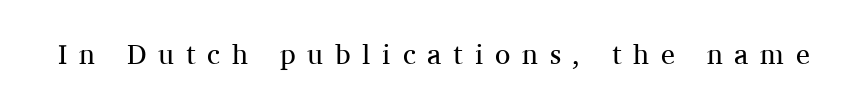
Think of a printed novel: that variable character pitch is what you see here. Someone cranked the tracking dial way up on this one. Plain, unruled lines of type. Compared with a typical body face, this is equally light or lighter still.
